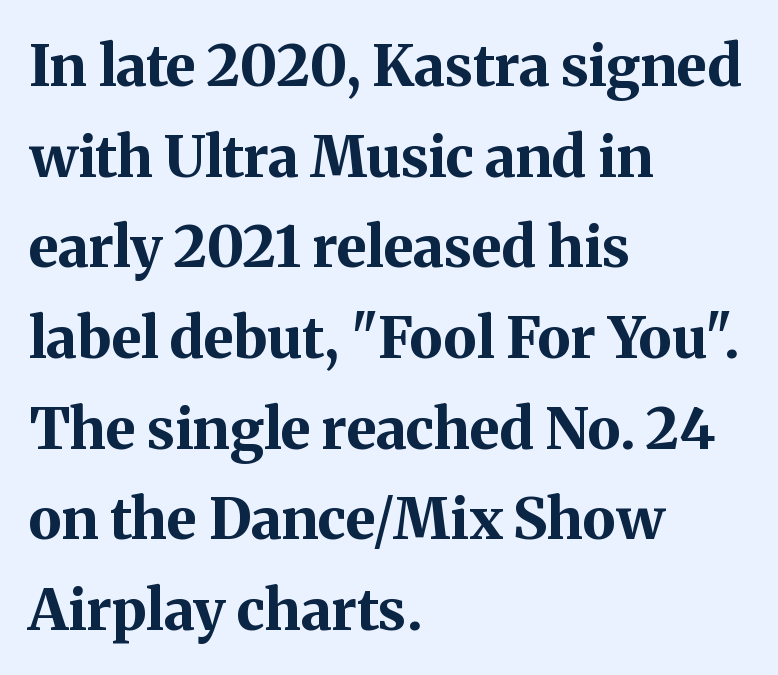
{"serif": "yes", "italic": "no", "bold": "yes", "weight": "bold", "width": "normal", "stroke_contrast": "medium", "x_height": "medium", "monospaced": "no", "underline": "no", "align": "left", "line_spacing": "normal", "line_spacing_ratio": 1.59, "letter_spacing": "normal", "letter_spacing_em": 0.0, "glyph_px": 57}
